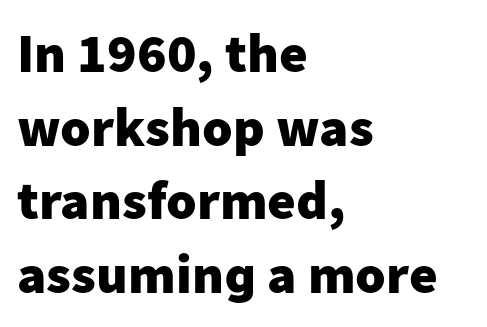
Q: Is the text bold? A: Yes.
Q: Is the text italic (slanted)? A: No, it is upright.
Q: Is the typeface a serif or a sans-serif typeface? A: Sans-serif.
Q: Is the text underlined? A: No.
Q: How is the paragraph aligned? A: Left-aligned.
Q: Is the spacing between letters normal or unusually wide? A: Normal.
Q: Is the spacing between lines tight, normal or loose? A: Normal.
Q: Width (condensed, normal, or wide)? A: Normal.
Q: Stroke contrast? A: Low.
Q: x-height? A: Medium.
Q: Monospaced? A: No.
